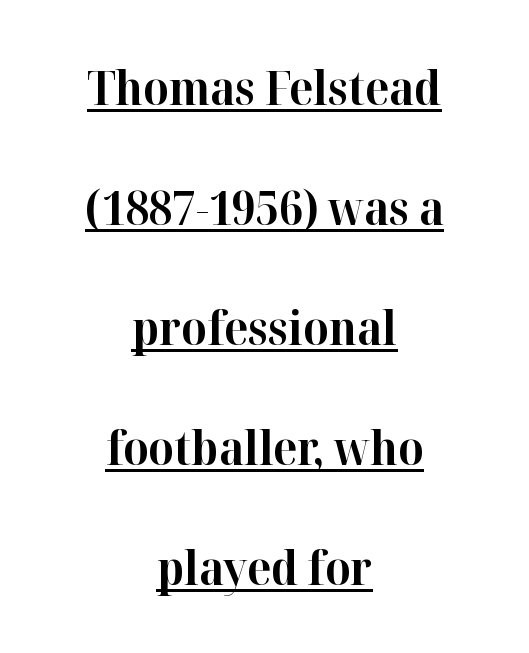
{"serif": "yes", "italic": "no", "bold": "yes", "weight": "bold", "width": "normal", "stroke_contrast": "high", "x_height": "medium", "monospaced": "no", "underline": "yes", "align": "center", "line_spacing": "loose", "line_spacing_ratio": 2.5, "letter_spacing": "normal", "letter_spacing_em": 0.0, "glyph_px": 48}
